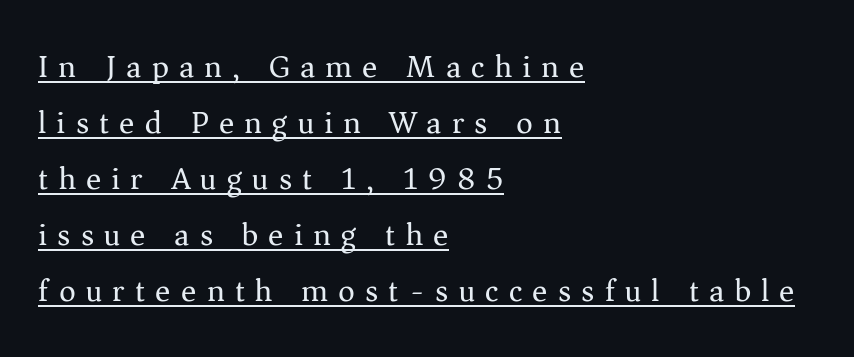
Q: Is the text bold? A: No.
Q: Is the text italic (slanted)? A: No, it is upright.
Q: Is the typeface a serif or a sans-serif typeface? A: Serif.
Q: Is the text underlined? A: Yes.
Q: How is the paragraph aligned? A: Left-aligned.
Q: Is the spacing between letters normal or unusually wide? A: Unusually wide.
Q: Width (condensed, normal, or wide)? A: Normal.
Q: Stroke contrast? A: Medium.
Q: x-height? A: Medium.
Q: Monospaced? A: No.
